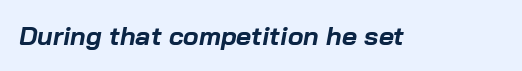
Q: Is the text bold? A: Yes.
Q: Is the text italic (slanted)? A: Yes, it leans right by about 10 degrees.
Q: Is the text underlined? A: No.
Q: Is the spacing between letters normal or unusually wide? A: Normal.
